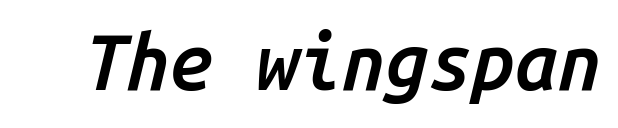
{"italic": "yes", "lean": "right", "slant_degrees": 14, "bold": "semi", "weight": "semibold", "width": "normal", "stroke_contrast": "low", "x_height": "medium", "monospaced": "yes", "underline": "no", "letter_spacing": "normal", "letter_spacing_em": 0.0, "glyph_px": 77}
